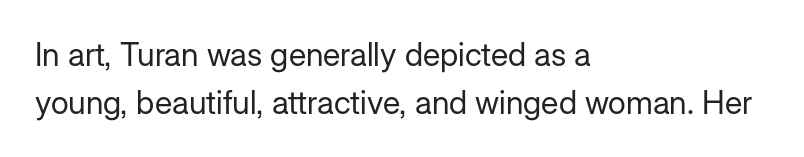
{"serif": "no", "italic": "no", "bold": "no", "weight": "regular", "width": "normal", "stroke_contrast": "low", "x_height": "medium", "monospaced": "no", "underline": "no", "align": "left", "line_spacing": "normal", "line_spacing_ratio": 1.5, "letter_spacing": "normal", "letter_spacing_em": 0.0, "glyph_px": 32}
